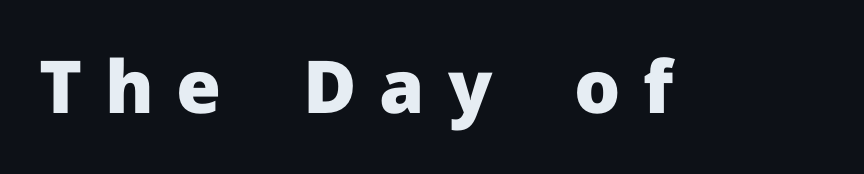
The image shows 73 px heavy sans-serif type, upright; set unusually wide letter spacing (+0.31 em), not underlined; low stroke contrast and a medium x-height.
